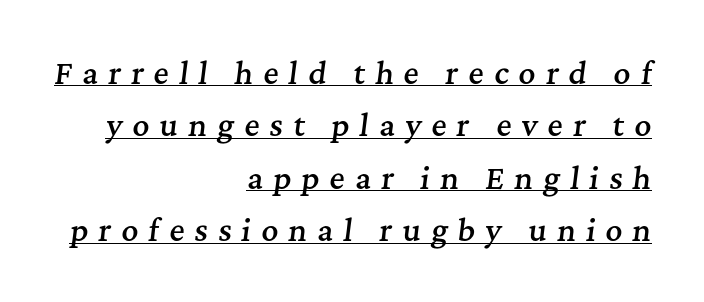
Each letter's strokes conclude with small projecting serifs. The lines are quadded right. Italic: yes, the glyphs are oblique. The letters are semibold — heavier than regular but short of a full bold. Looks like regular typesetting: each glyph gets only the width it needs. Caption: expanded tracking, letters set apart.
